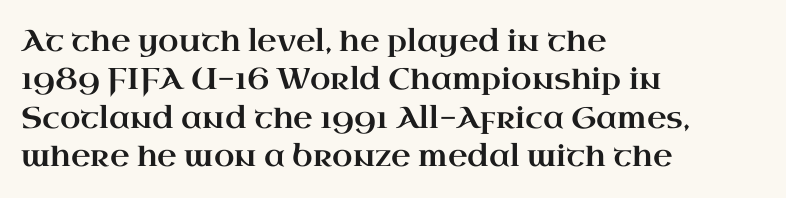
The face used here is rendered with its standard letterfit. Is the block centered? No — it sits flush against the left margin. Are there feet on the stems? There are — it's a serif. Unmarked baselines from the first word to the last. Notice how descenders clear the ascenders below comfortably — that's standard leading.
